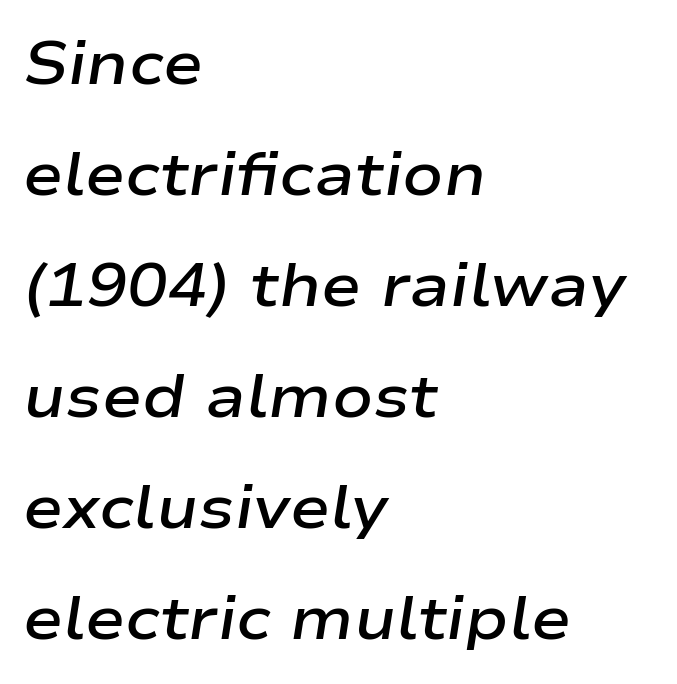
{"italic": "yes", "lean": "right", "slant_degrees": 9, "bold": "semi", "weight": "semibold", "width": "wide", "stroke_contrast": "low", "x_height": "medium", "monospaced": "no", "underline": "no", "align": "left", "line_spacing_ratio": 1.85, "letter_spacing": "normal", "letter_spacing_em": 0.0, "glyph_px": 60}
